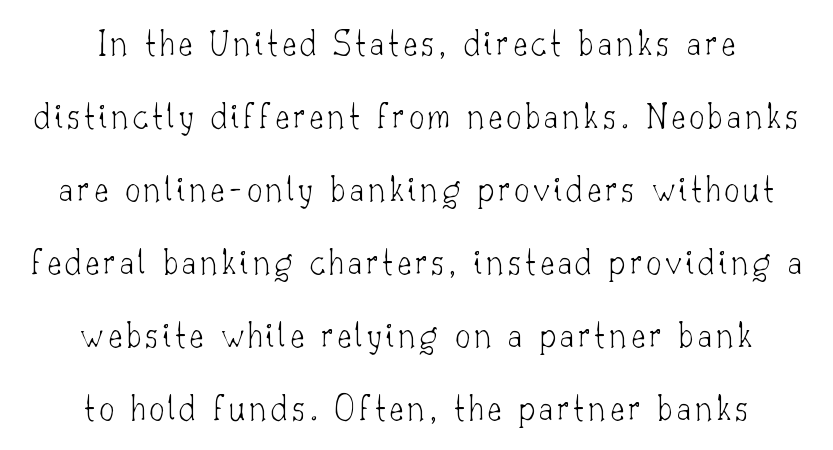
The image shows 38 px thin serif type, upright; set centered, loose line spacing (1.92x), not underlined; low stroke contrast and a small x-height.
